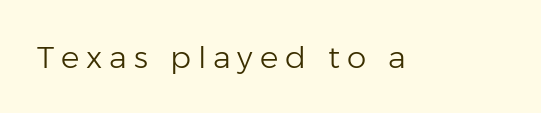
This is not heavy type; no bold has been used. Grotesque or geometric, the face here clearly has no serifs. Each letter keeps its own natural width here, so spacing adapts to shape. Bare-footed words on every line.
